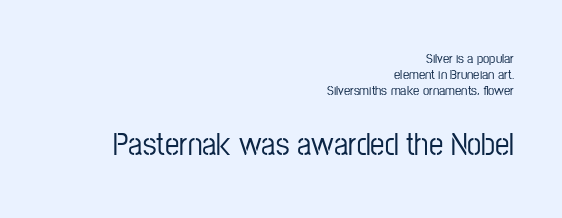
Q: Is the text italic (slanted)? A: No, it is upright.
Q: Is the typeface a serif or a sans-serif typeface? A: Sans-serif.
Q: Is the text underlined? A: No.
Q: How is the paragraph aligned? A: Right-aligned.
Q: Is the spacing between letters normal or unusually wide? A: Normal.
Q: Is the spacing between lines tight, normal or loose? A: Tight.
Q: Which block of text is set in a larger size, the first (top) or the second (bottom)? A: The second (bottom) one.
Q: Width (condensed, normal, or wide)? A: Condensed.
Q: Stroke contrast? A: Low.
Q: x-height? A: Medium.
Q: Monospaced? A: No.
